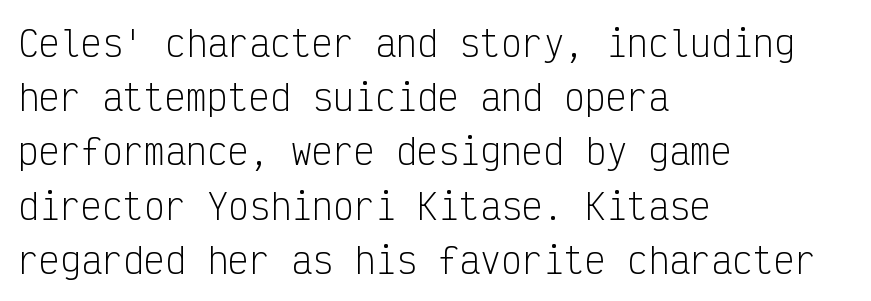
Q: Is the text bold? A: No.
Q: Is the text italic (slanted)? A: No, it is upright.
Q: Is the typeface a serif or a sans-serif typeface? A: Sans-serif.
Q: Is the text underlined? A: No.
Q: How is the paragraph aligned? A: Left-aligned.
Q: Is the spacing between letters normal or unusually wide? A: Normal.
Q: Is the spacing between lines tight, normal or loose? A: Normal.
Q: Width (condensed, normal, or wide)? A: Condensed.
Q: Stroke contrast? A: Low.
Q: x-height? A: Medium.
Q: Monospaced? A: Yes.
